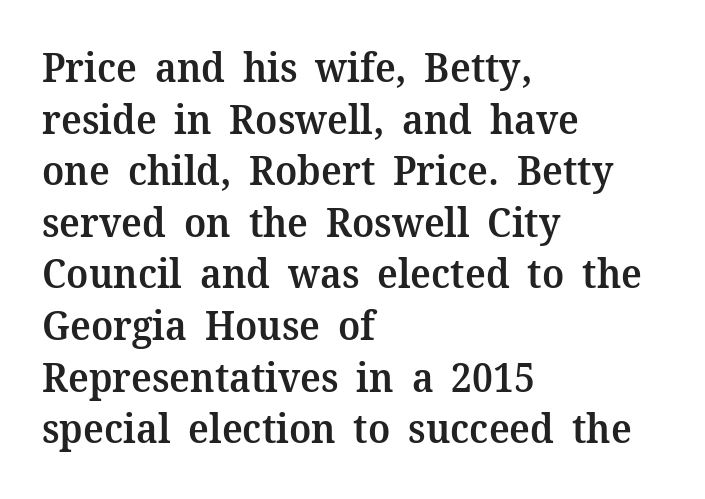
The lettering holds an erect, upright posture throughout. Each letter's strokes conclude with small projecting serifs. What's the leading like? Ordinary, nothing unusual. The glyphs have the mass of a demibold cut, below bold. Between one letter and the next there's only the usual sliver of space. The typesetter chose a ragged-right arrangement here.
